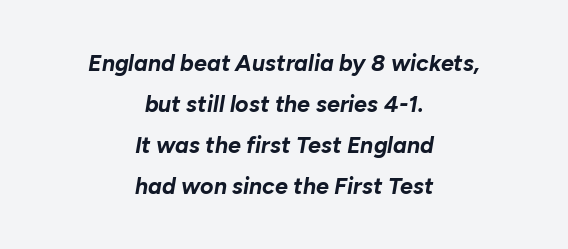
{"italic": "yes", "lean": "right", "slant_degrees": 10, "bold": "yes", "underline": "no", "align": "center", "line_spacing_ratio": 1.78, "letter_spacing": "normal", "letter_spacing_em": 0.0, "glyph_px": 23}
